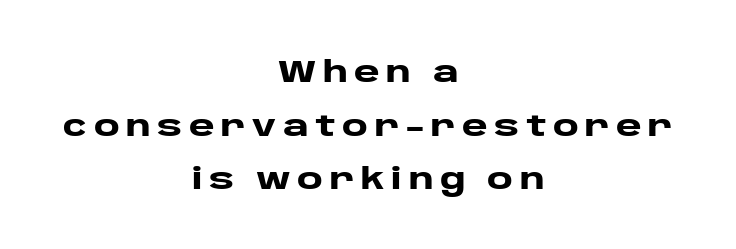
The image shows 31 px heavy, wide sans-serif type, upright; set centered, line spacing 1.73x, unusually wide letter spacing (+0.21 em), not underlined; low stroke contrast and a large x-height.
